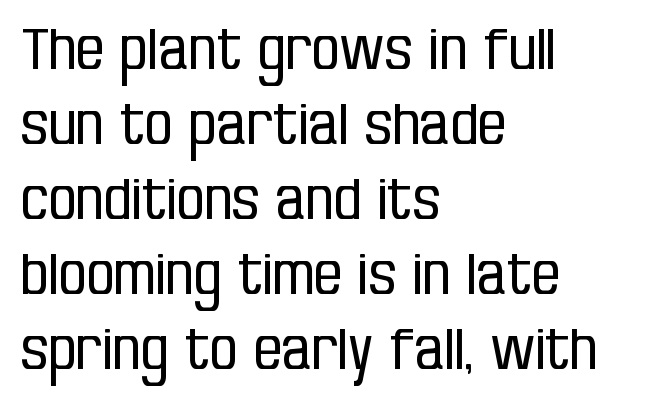
Note: no serifs on the glyphs. The text block is weighted toward the left margin, trailing off unevenly rightward. The face looks like a standard text weight, possibly lighter. The lines sit at an ordinary, default distance from one another.
